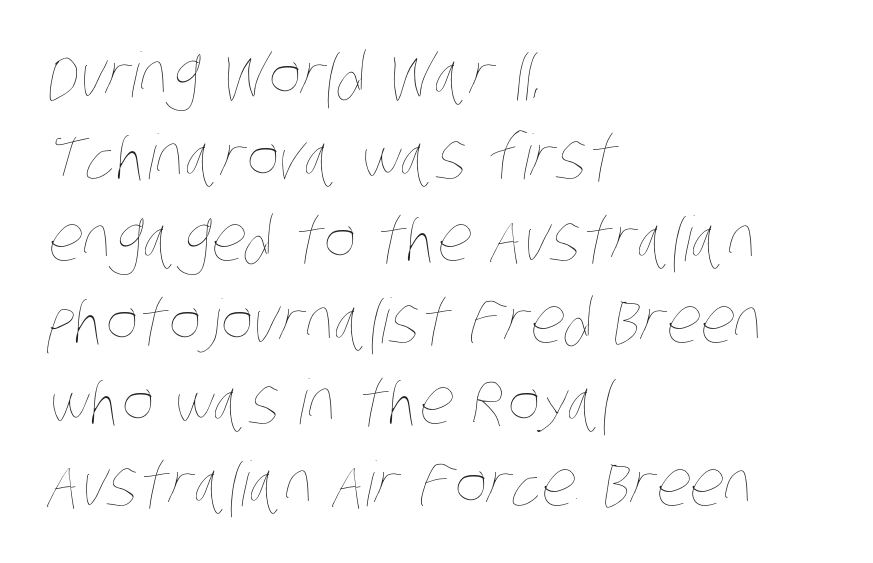
{"bold": "no", "weight": "thin", "width": "condensed", "stroke_contrast": "low", "x_height": "large", "monospaced": "no", "underline": "no", "align": "left", "line_spacing": "normal", "line_spacing_ratio": 1.32, "letter_spacing": "normal", "letter_spacing_em": 0.0, "glyph_px": 62}
